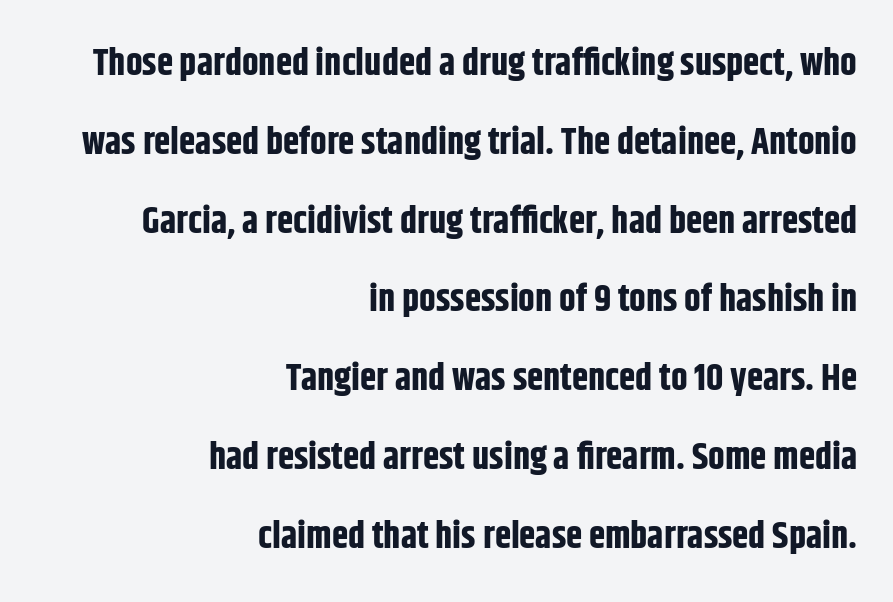
Leftover space on each line is placed entirely before the opening word. Quick note: underline off. Set as a true bold cut, around the 700 mark. Is this a fixed-width face? No — the glyphs have proportional, varying widths. Look at the bottom of the vertical strokes: they stop flat, with no serifs.
